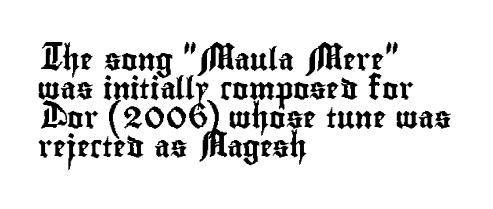
{"italic": "no", "underline": "no", "align": "left", "line_spacing": "normal", "line_spacing_ratio": 1.32, "letter_spacing": "normal", "letter_spacing_em": 0.0, "glyph_px": 22}
